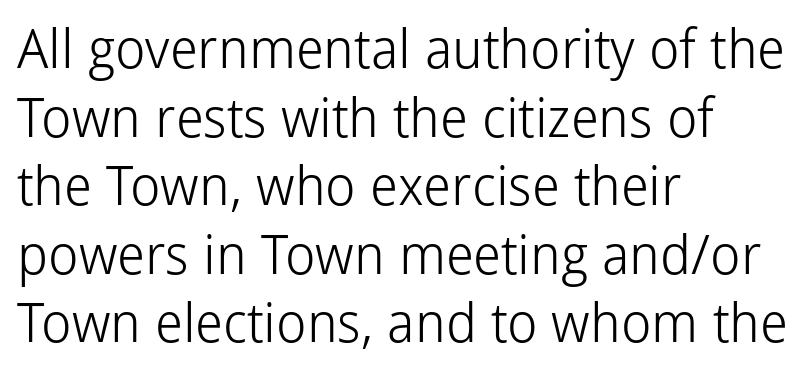
{"serif": "no", "italic": "no", "bold": "no", "weight": "light", "width": "normal", "stroke_contrast": "low", "x_height": "medium", "monospaced": "no", "underline": "no", "align": "left", "line_spacing": "normal", "line_spacing_ratio": 1.27, "letter_spacing": "normal", "letter_spacing_em": 0.0, "glyph_px": 54}
